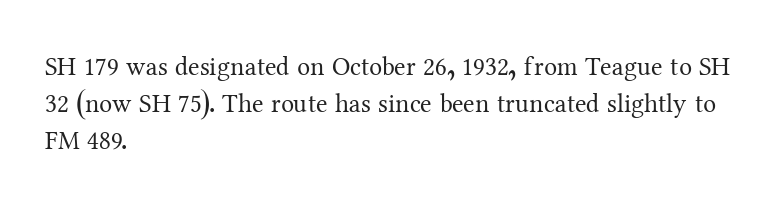
Q: Is the text bold? A: No.
Q: Is the text italic (slanted)? A: No, it is upright.
Q: Is the text underlined? A: No.
Q: How is the paragraph aligned? A: Left-aligned.
Q: Is the spacing between letters normal or unusually wide? A: Normal.
Q: Is the spacing between lines tight, normal or loose? A: Normal.
